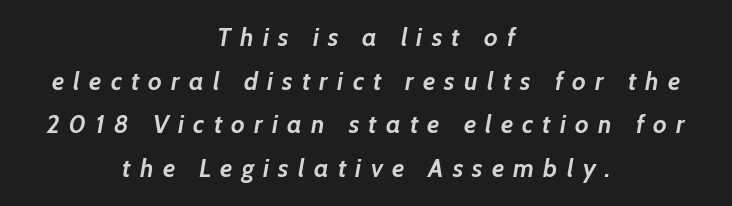
The image shows 25 px bold type, italic (leaning right); set centered, line spacing 1.75x, unusually wide letter spacing (+0.37 em), not underlined.
